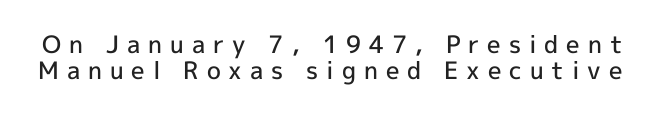
{"italic": "no", "bold": "semi", "underline": "no", "line_spacing": "tight", "line_spacing_ratio": 1.08, "letter_spacing": "wide", "letter_spacing_em": 0.33, "glyph_px": 24}
